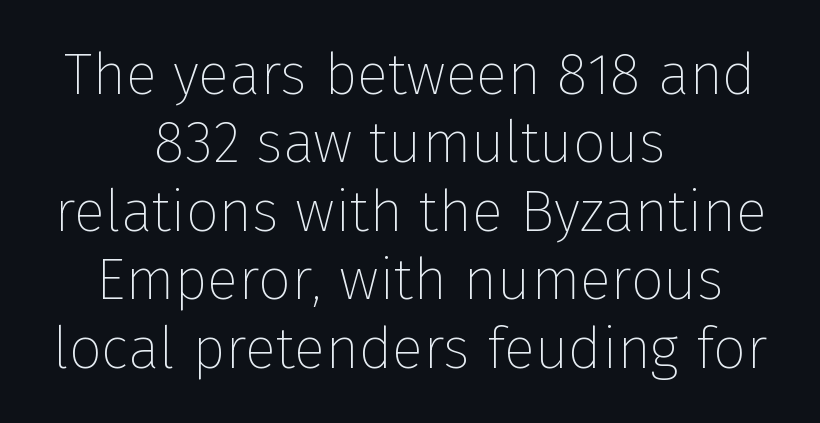
{"serif": "no", "italic": "no", "bold": "no", "weight": "thin", "width": "normal", "stroke_contrast": "low", "x_height": "medium", "monospaced": "no", "underline": "no", "align": "center", "line_spacing_ratio": 1.18, "letter_spacing": "normal", "letter_spacing_em": 0.0, "glyph_px": 58}
